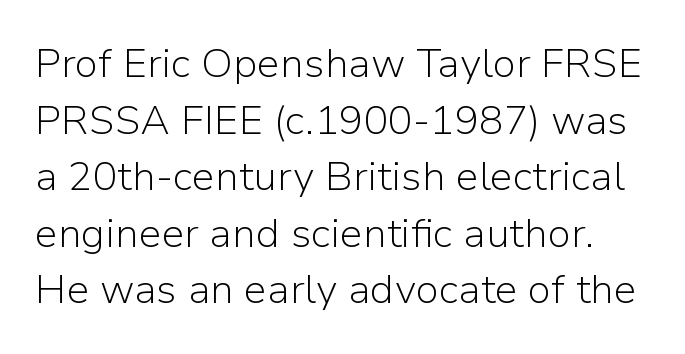
The image shows 41 px light sans-serif type, upright; set normal line spacing (1.38x), normal letter spacing, not underlined; low stroke contrast and a medium x-height.
